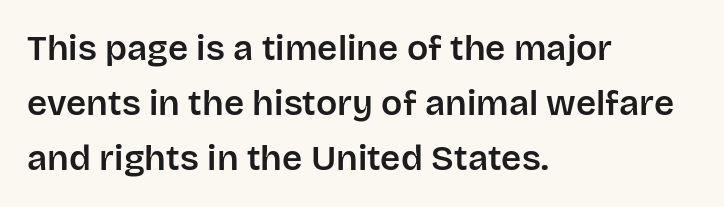
{"serif": "no", "italic": "no", "width": "normal", "stroke_contrast": "low", "x_height": "large", "monospaced": "no", "underline": "no", "align": "left", "line_spacing": "normal", "line_spacing_ratio": 1.57, "letter_spacing": "normal", "letter_spacing_em": 0.0, "glyph_px": 35}
